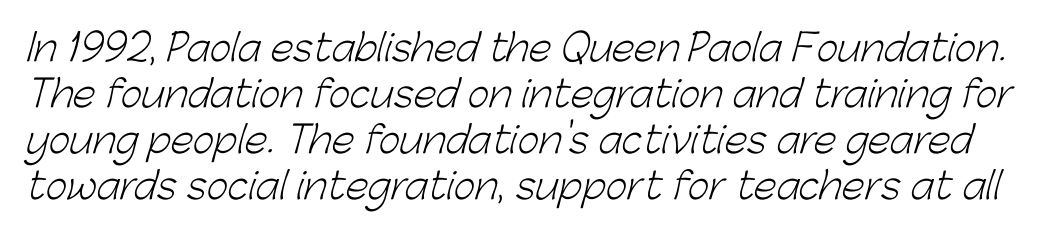
{"serif": "no", "bold": "no", "weight": "light", "width": "normal", "stroke_contrast": "low", "x_height": "medium", "monospaced": "no", "underline": "no", "line_spacing_ratio": 1.24, "letter_spacing": "normal", "letter_spacing_em": 0.0, "glyph_px": 37}
